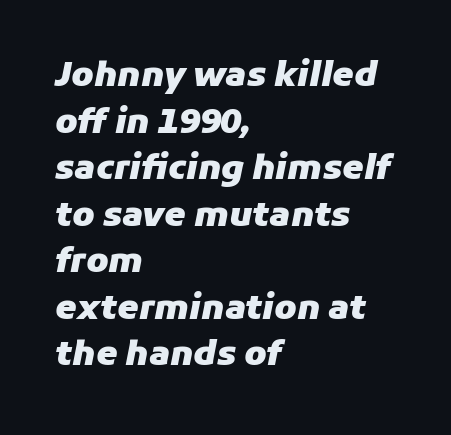
{"italic": "yes", "lean": "right", "slant_degrees": 11, "bold": "yes", "weight": "heavy", "width": "normal", "stroke_contrast": "low", "x_height": "medium", "monospaced": "no", "underline": "no", "align": "left", "line_spacing": "normal", "line_spacing_ratio": 1.37, "letter_spacing": "normal", "letter_spacing_em": 0.0, "glyph_px": 34}
